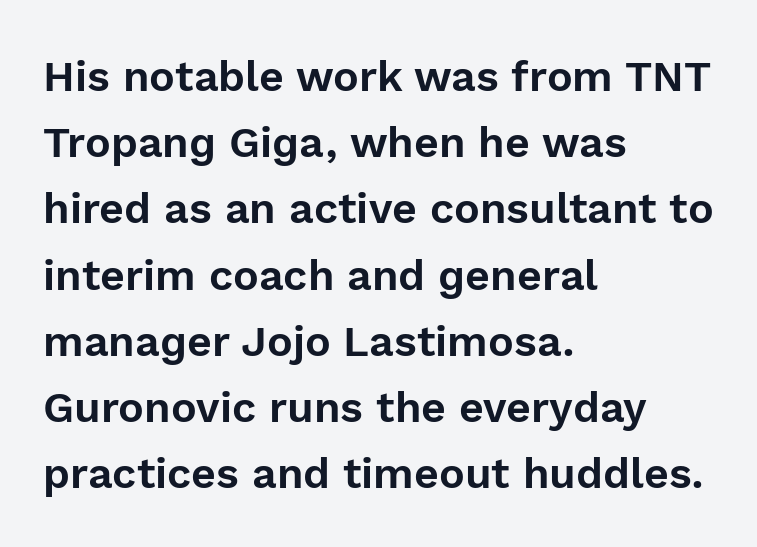
Q: Is the text italic (slanted)? A: No, it is upright.
Q: Is the typeface a serif or a sans-serif typeface? A: Sans-serif.
Q: Is the text underlined? A: No.
Q: How is the paragraph aligned? A: Left-aligned.
Q: Is the spacing between letters normal or unusually wide? A: Normal.
Q: Is the spacing between lines tight, normal or loose? A: Normal.
Q: Width (condensed, normal, or wide)? A: Normal.
Q: x-height? A: Medium.
Q: Monospaced? A: No.
